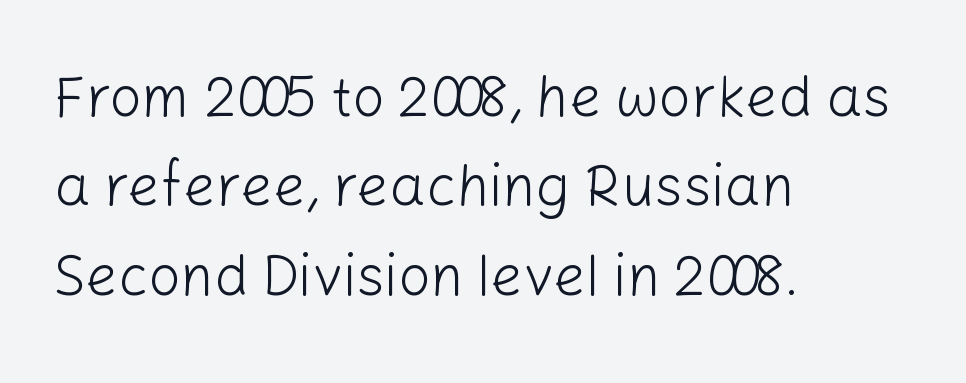
{"serif": "no", "italic": "no", "bold": "no", "weight": "light", "width": "normal", "stroke_contrast": "low", "x_height": "medium", "monospaced": "no", "underline": "no", "align": "left", "line_spacing": "normal", "line_spacing_ratio": 1.57, "letter_spacing": "normal", "letter_spacing_em": 0.0, "glyph_px": 57}
